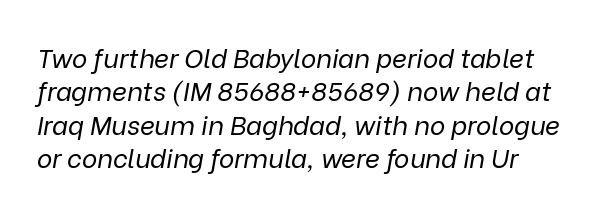
The image shows 26 px text type, italic (leaning right); set normal line spacing (1.28x), normal letter spacing, not underlined.
